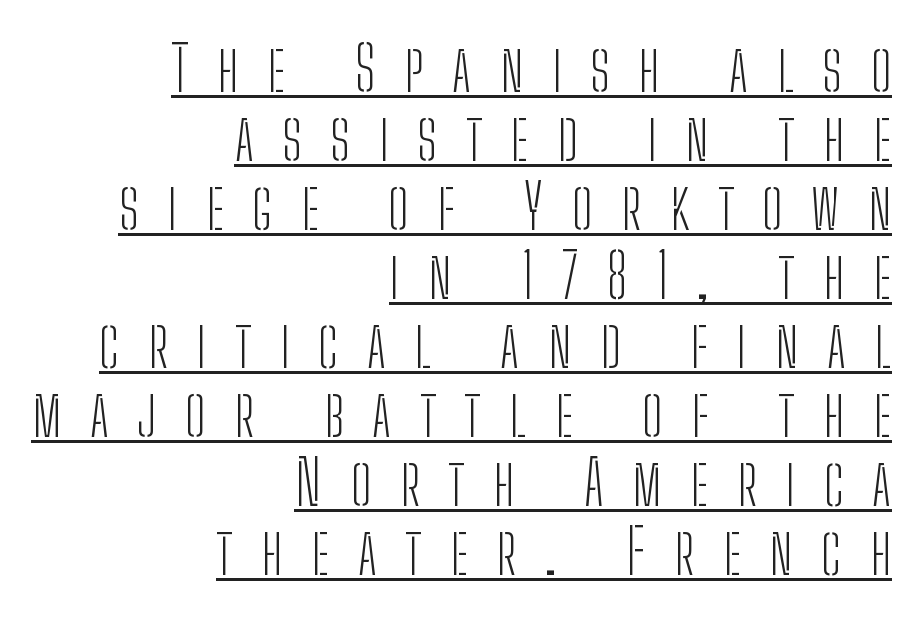
Q: Is the text bold? A: No.
Q: Is the text italic (slanted)? A: No, it is upright.
Q: Is the typeface a serif or a sans-serif typeface? A: Sans-serif.
Q: Is the text underlined? A: Yes.
Q: How is the paragraph aligned? A: Right-aligned.
Q: Is the spacing between letters normal or unusually wide? A: Unusually wide.
Q: Is the spacing between lines tight, normal or loose? A: Tight.
Q: Width (condensed, normal, or wide)? A: Condensed.
Q: Stroke contrast? A: Low.
Q: x-height? A: Medium.
Q: Monospaced? A: No.
